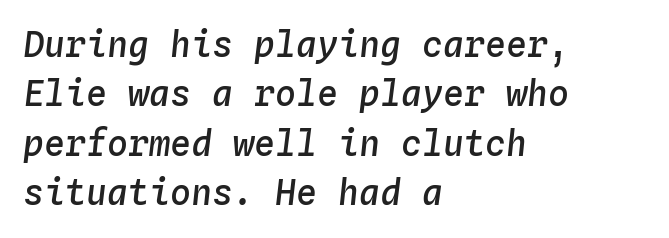
Each word holds together tightly as a unit, with standard inter-letter gaps. Is this a fixed-width face? Yes — each glyph sits in an identical cell. Line beginnings align vertically; line endings do not. An italicized treatment has been applied to the whole sample. What weight is shown? A semibold, between regular and bold.
